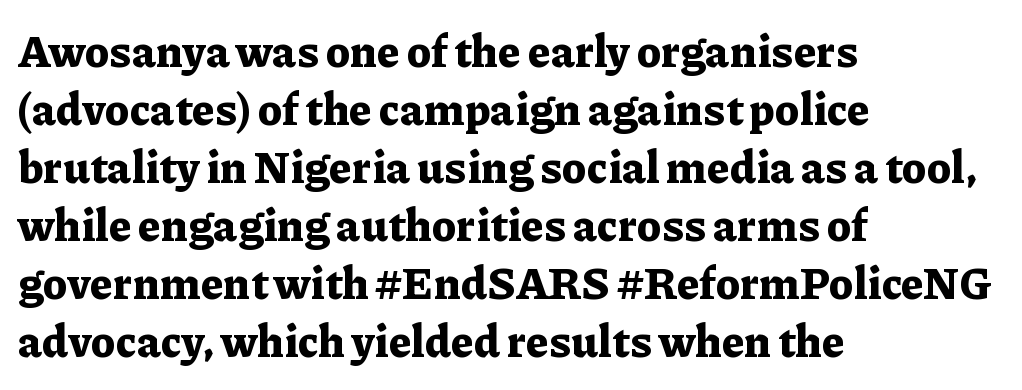
There is no visible air inserted between adjacent glyphs. Each line starts at the same left margin while the right side varies. These lines are rendered in a variable-pitch font. Underlining? Definitely not there. In terms of letterform style, serifs are clearly present.
